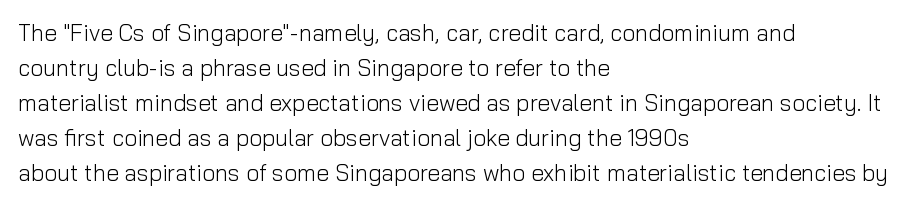
Q: Is the text bold? A: No.
Q: Is the text italic (slanted)? A: No, it is upright.
Q: Is the text underlined? A: No.
Q: How is the paragraph aligned? A: Left-aligned.
Q: Is the spacing between letters normal or unusually wide? A: Normal.
Q: Is the spacing between lines tight, normal or loose? A: Normal.
